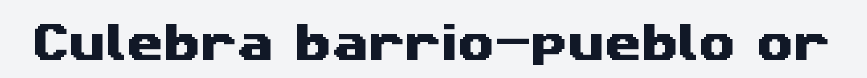
{"serif": "no", "width": "wide", "stroke_contrast": "medium", "x_height": "medium", "monospaced": "no", "underline": "no", "letter_spacing": "normal", "letter_spacing_em": 0.0, "glyph_px": 42}
